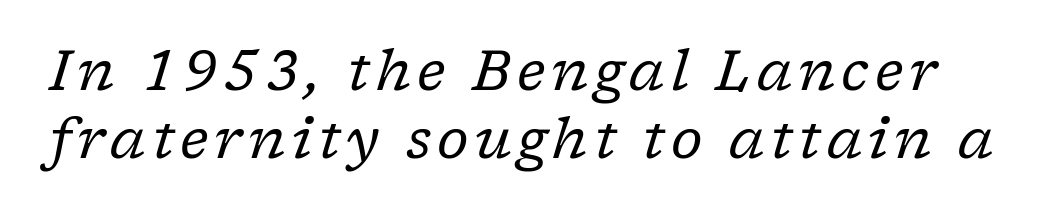
The glyphs are unaccompanied by any horizontal stroke below them. Is this a fixed-width face? No — the glyphs have proportional, varying widths. A quiet, ordinary-to-light weight characterises the typeface. Stroke terminals: seriffed. Posture: slanted.
